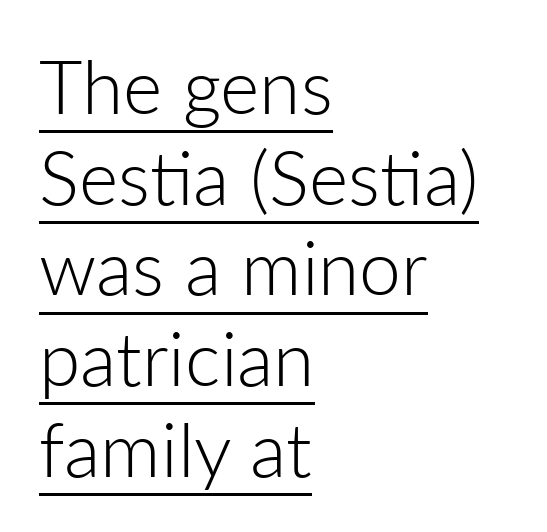
No italicization has been applied; the sample stays upright. Is this a fixed-width face? No — the glyphs have proportional, varying widths. Observe the ordinary spacing: letters are neighbours, not strangers. All the whitespace from short lines collects on the right. Typographically, this falls in the sans-serif category. On a weight scale, this lands at 450 or below.
